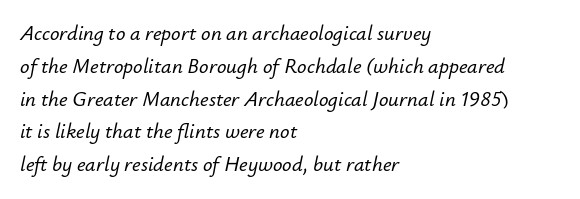
Q: Is the text italic (slanted)? A: Yes, it leans right by about 12 degrees.
Q: Is the text underlined? A: No.
Q: How is the paragraph aligned? A: Left-aligned.
Q: Is the spacing between letters normal or unusually wide? A: Normal.
Q: Is the spacing between lines tight, normal or loose? A: Normal.
